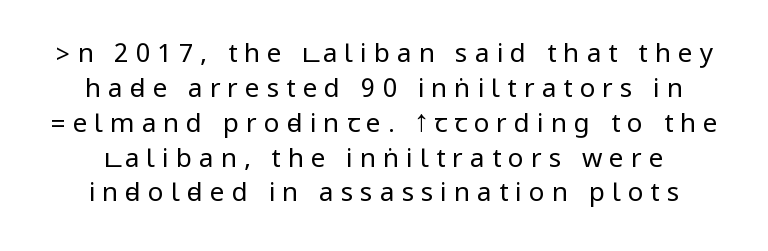
{"italic": "no", "bold": "no", "underline": "no", "line_spacing": "normal", "line_spacing_ratio": 1.34, "letter_spacing": "wide", "letter_spacing_em": 0.27, "glyph_px": 26}
